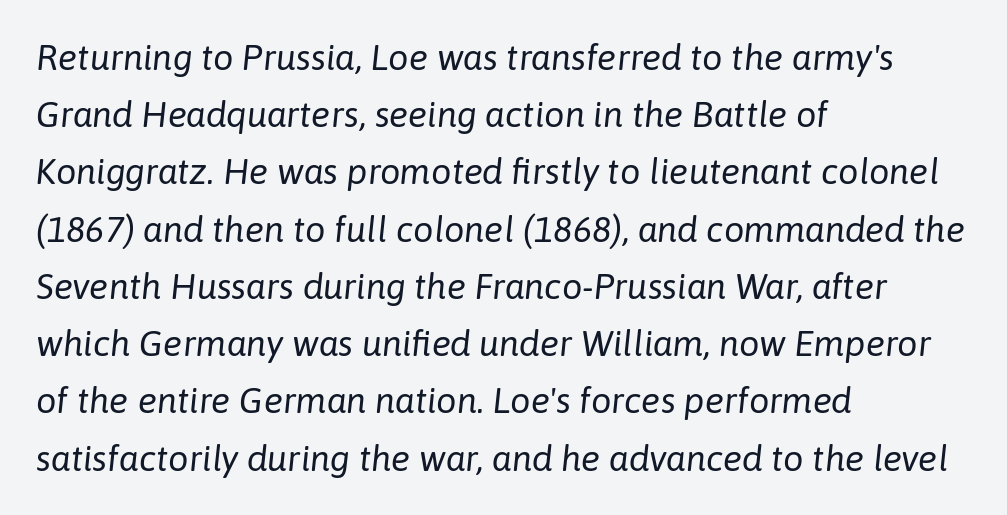
{"italic": "yes", "lean": "right", "slant_degrees": 6, "bold": "no", "weight": "regular", "width": "normal", "stroke_contrast": "low", "x_height": "medium", "monospaced": "no", "underline": "no", "align": "left", "line_spacing": "normal", "line_spacing_ratio": 1.59, "letter_spacing": "normal", "letter_spacing_em": 0.0, "glyph_px": 36}
